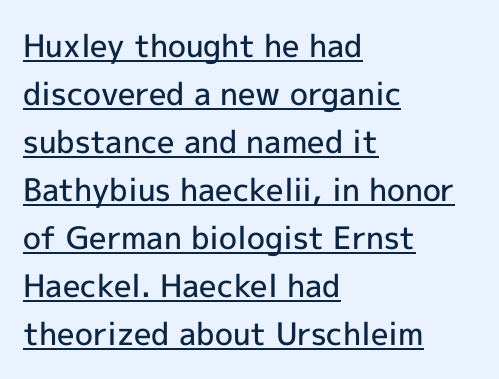
{"serif": "no", "italic": "no", "bold": "semi", "weight": "semibold", "width": "normal", "x_height": "medium", "monospaced": "no", "underline": "yes", "align": "left", "line_spacing": "normal", "line_spacing_ratio": 1.55, "letter_spacing": "normal", "letter_spacing_em": 0.0, "glyph_px": 31}
